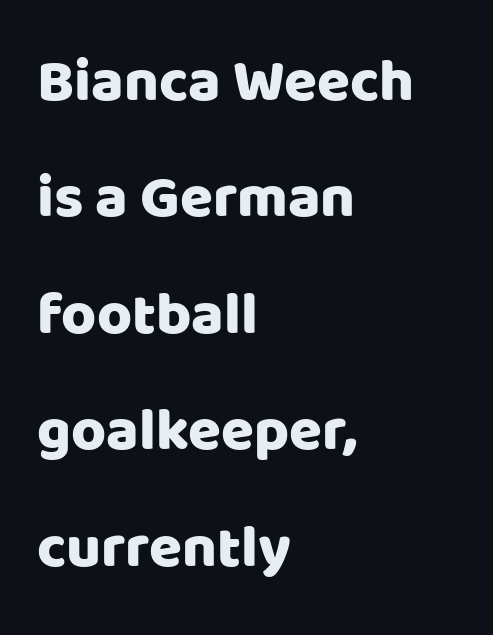
Does the type have serifs? No, each stem ends abruptly. If you measured baseline to baseline, you'd find a long distance. Ordinary non-slanted type is in use. Descenders hang freely into open space. Spacing between characters is what you'd get straight out of the box.
